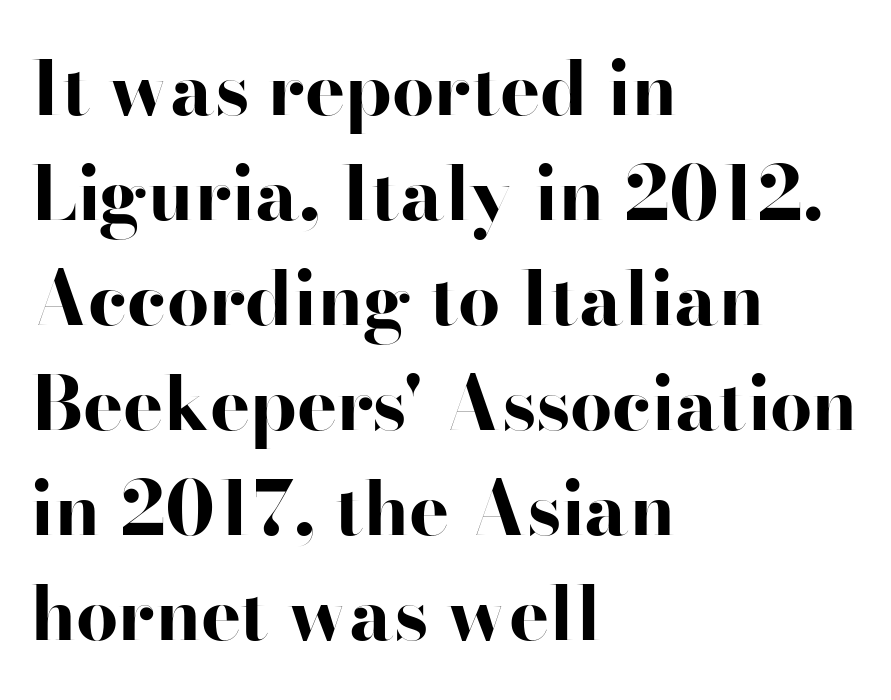
The letters sit at their default tracking, neither squeezed nor spread. The line-height multiplier appears to be the usual default. How heavy is the stroke? Heavy — this is a bold. Words float on clear page, feet unadorned. Designer's note — italics off, roman on.
